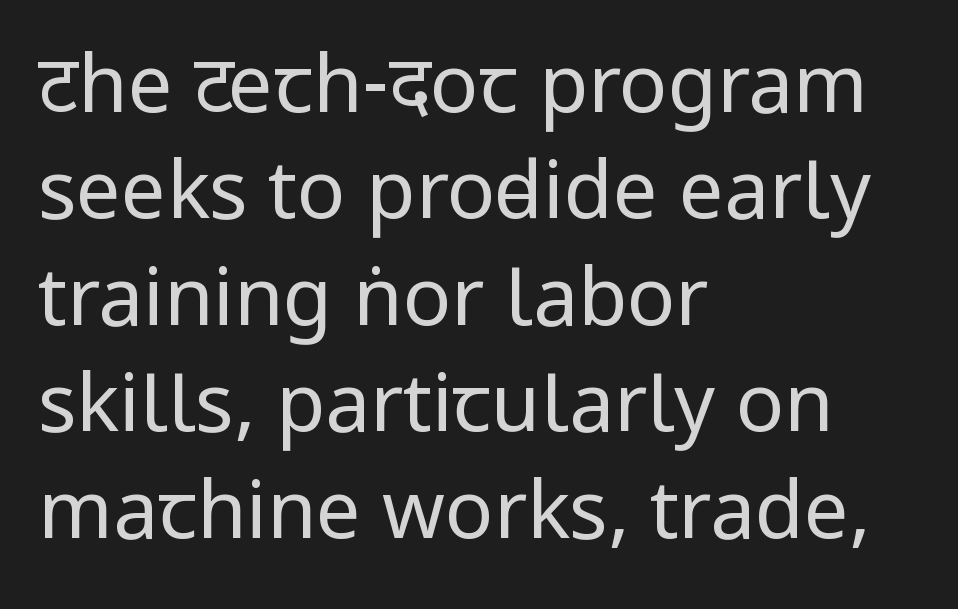
Vertical strokes here are truly vertical. Each letter's strokes conclude bluntly, with no projecting serifs. The passage shown is typed in a proportional face where columns would drift. Words float on clear page, feet unadorned. These glyphs show unthickened strokes, regular width or finer.
